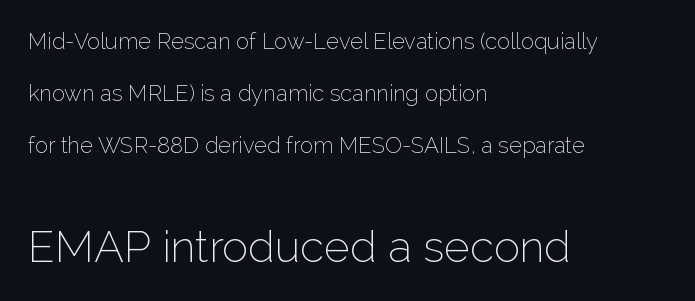
{"serif": "no", "italic": "no", "bold": "no", "weight": "thin", "width": "normal", "stroke_contrast": "low", "x_height": "medium", "monospaced": "no", "underline": "no", "align": "left", "line_spacing": "loose", "line_spacing_ratio": 2.37, "letter_spacing": "normal", "letter_spacing_em": 0.0, "larger_block": "second", "size_ratio": 2.0, "glyph_px": 44}
